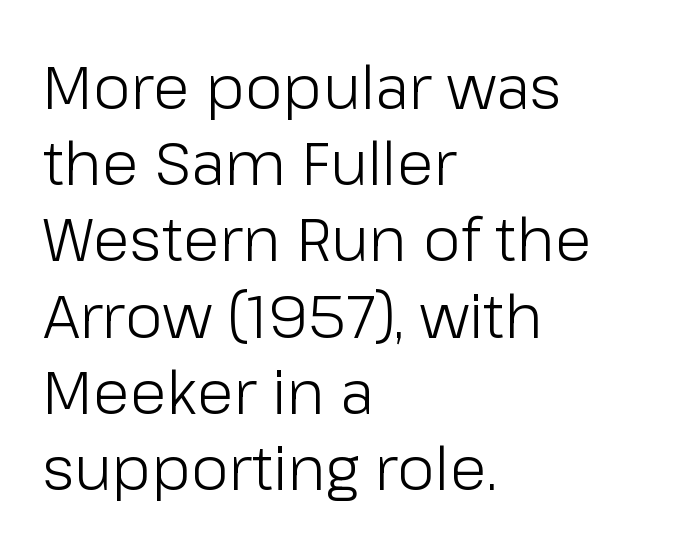
Q: Is the text bold? A: No.
Q: Is the text italic (slanted)? A: No, it is upright.
Q: Is the typeface a serif or a sans-serif typeface? A: Sans-serif.
Q: Is the text underlined? A: No.
Q: How is the paragraph aligned? A: Left-aligned.
Q: Is the spacing between letters normal or unusually wide? A: Normal.
Q: Is the spacing between lines tight, normal or loose? A: Normal.
Q: Width (condensed, normal, or wide)? A: Normal.
Q: Stroke contrast? A: Low.
Q: x-height? A: Medium.
Q: Monospaced? A: No.
